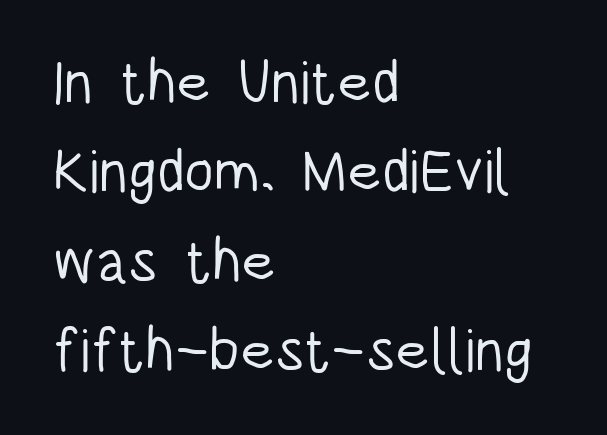
The image shows 60 px light, condensed sans-serif type, upright; set left-aligned, normal line spacing (1.49x), normal letter spacing, not underlined; low stroke contrast and a large x-height.
